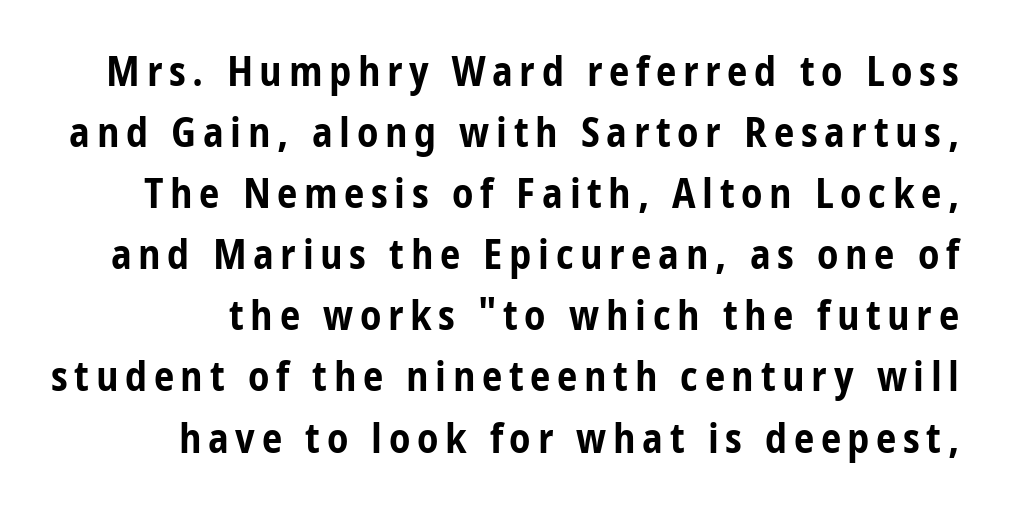
Q: Is the text bold? A: Yes.
Q: Is the text italic (slanted)? A: No, it is upright.
Q: Is the typeface a serif or a sans-serif typeface? A: Sans-serif.
Q: Is the text underlined? A: No.
Q: Is the spacing between lines tight, normal or loose? A: Normal.
Q: Width (condensed, normal, or wide)? A: Condensed.
Q: Stroke contrast? A: Low.
Q: x-height? A: Medium.
Q: Monospaced? A: No.
